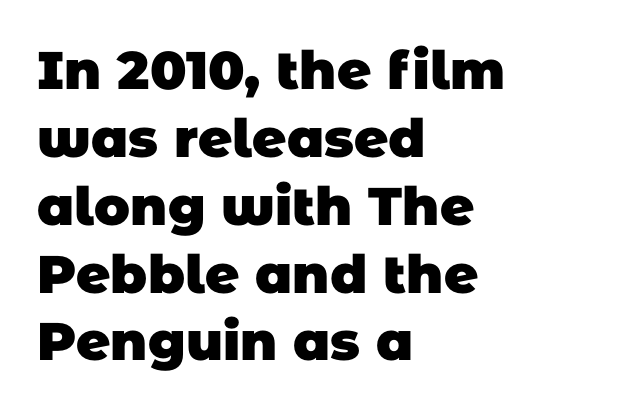
Check under the words: just untouched page. Emphasis by weight is at full strength: bold. Letterform terminals end flat and unadorned throughout the passage. Looks like regular typesetting: each glyph gets only the width it needs. There is no visible air inserted between adjacent glyphs. Left-aligned paragraph, ragged on the right.
